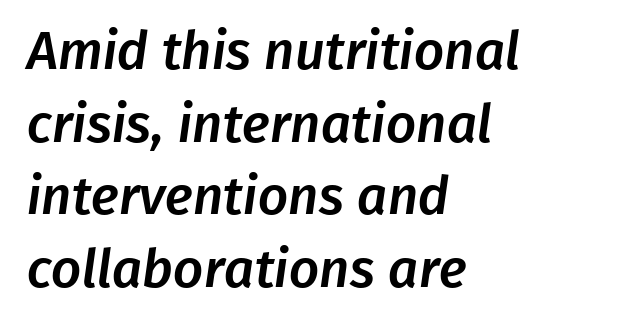
{"serif": "no", "width": "normal", "stroke_contrast": "low", "x_height": "medium", "monospaced": "no", "underline": "no", "align": "left", "line_spacing": "normal", "line_spacing_ratio": 1.37, "letter_spacing": "normal", "letter_spacing_em": 0.0, "glyph_px": 53}
